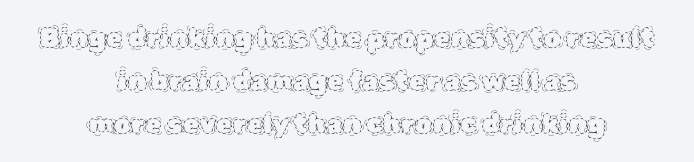
Compared with a typical body face, this is equally light or lighter still. No word sits above an underline. A typesetter would call this leading conventional body-copy spacing. The lettering stays uniformly vertical, giving the passage a roman look. There is no visible air inserted between adjacent glyphs.
